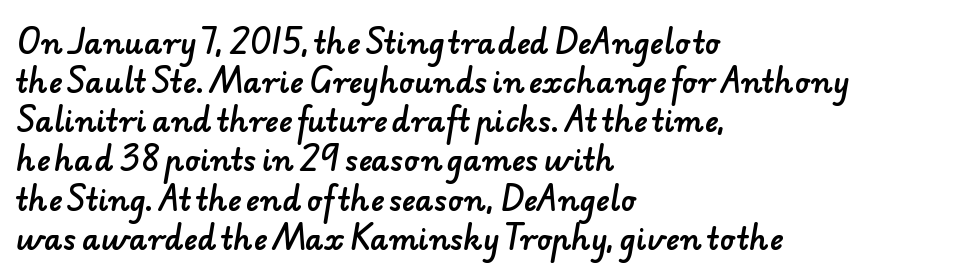
{"serif": "no", "width": "normal", "stroke_contrast": "low", "x_height": "small", "monospaced": "no", "underline": "no", "align": "left", "line_spacing": "normal", "line_spacing_ratio": 1.35, "letter_spacing": "normal", "letter_spacing_em": 0.0, "glyph_px": 29}
